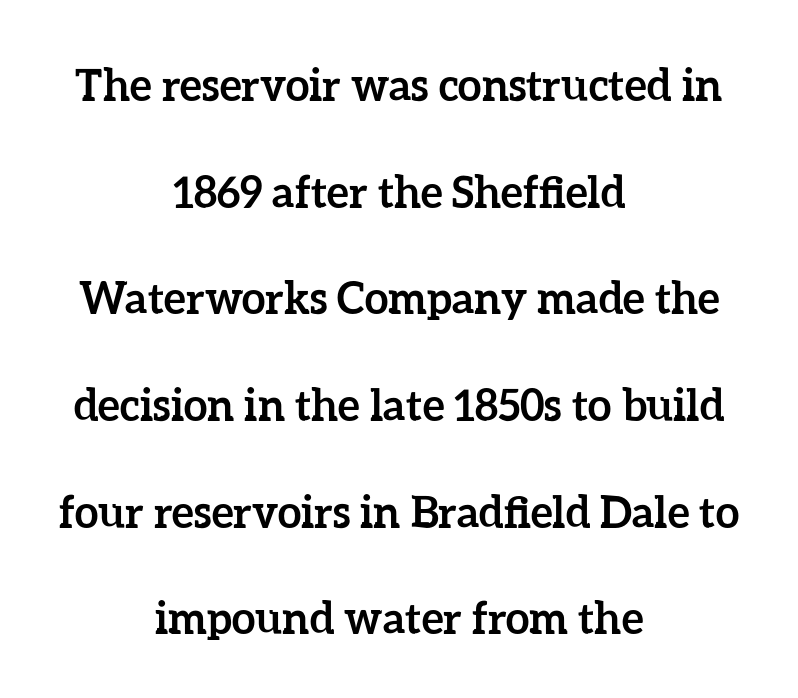
Caption: multi-line text, centered on the measure. Strokes here are thick enough to call this a true bold. Tracking value appears to be zero — textbook default spacing. Underline: absent. Here the designer chose a conventional face with non-uniform glyph widths.
